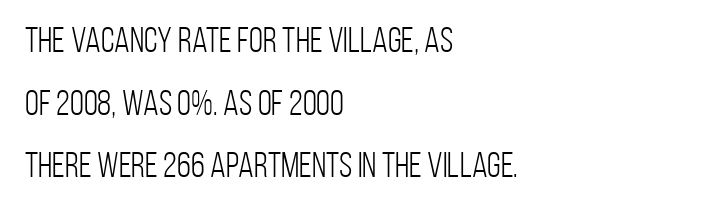
Think of a printed novel: that variable character pitch is what you see here. Leftover space on each line is placed entirely after the last word. Serifs: no, the terminals of the letterforms are clean. Compared with typical body copy, the letter spacing here is the same.
